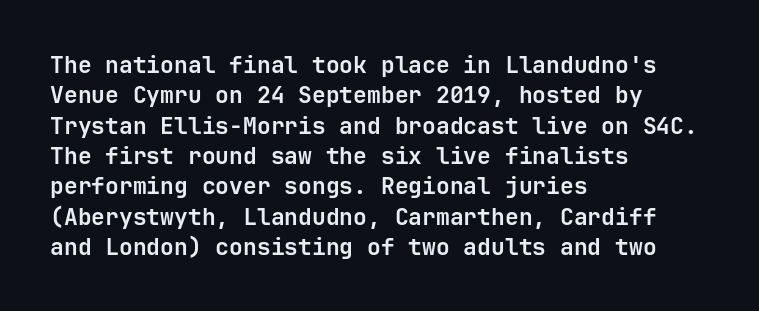
Each word holds together tightly as a unit, with standard inter-letter gaps. Typeset ragged right — the left edge is the straight one. Has an underline been added? It has not. The passage shown stacks its lines at a standard gap. A typesetter would mark this as roman, not italic. The passage shown is emphatically bold.
